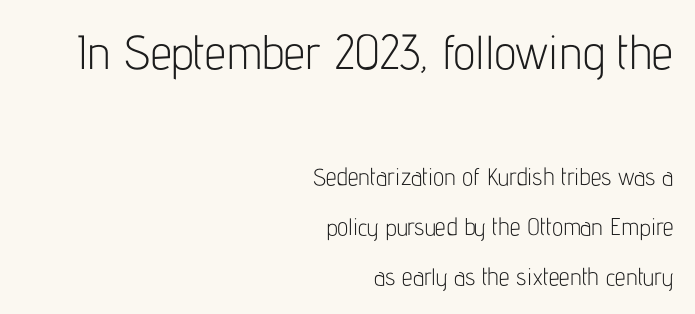
Which of the two is more prominent by size? The first, at the top. Visually the block forms a straight wall on the right and a jagged coastline on the left. A great deal of white space separates one row of letters from the next. Unlike italic type, these characters show no tilt at all.
